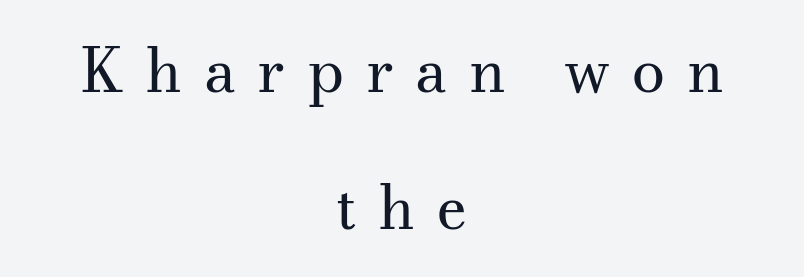
The image shows 61 px regular-weight serif type, upright; set centered, loose line spacing (2.24x), unusually wide letter spacing (+0.35 em), not underlined; medium stroke contrast and a small x-height.
